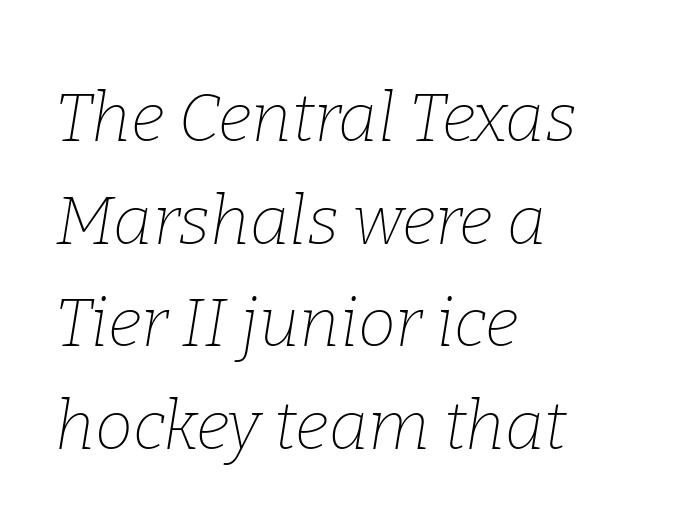
Visually the block forms a straight wall on the left and a jagged coastline on the right. The typeface has the unassuming heft of standard copy or less. Slanted lettering throughout. The passage shown stacks its lines at a standard gap. Stroke terminals: seriffed.
